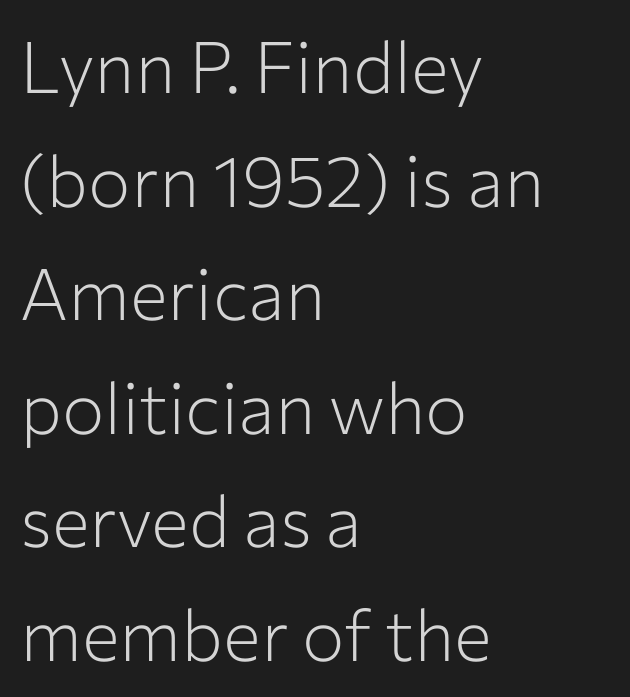
Is this a fixed-width face? No — the glyphs have proportional, varying widths. Rows of type keep a routine distance in the vertical direction. Compared with a typical body face, this is equally light or lighter still. Typeset ragged right — the left edge is the straight one.
